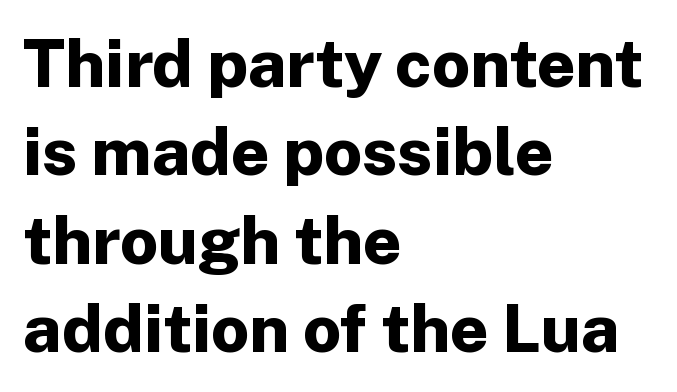
The image shows 67 px bold sans-serif type, upright; set left-aligned, normal line spacing (1.32x), normal letter spacing, not underlined; low stroke contrast and a medium x-height.
